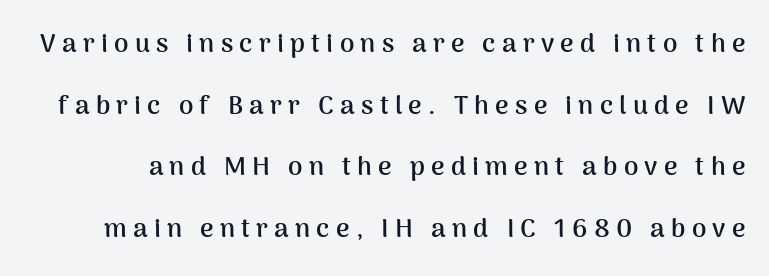
Reading down the column, the eye jumps a long way to each next line. If you drew a line through each stem, it would be perfectly vertical. Descender tails drop into unmarked territory. Does extra space separate the letters? Yes, quite a lot of it.
